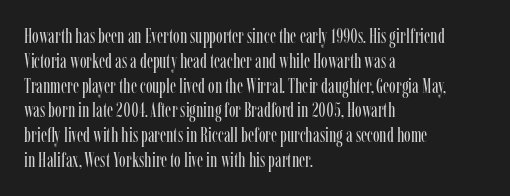
Each stroke keeps to a modest, everyday thickness or less. The type is set solid horizontally, with unmodified tracking. Italic: no, the glyphs are upright roman. In CSS terms this would be text-align: left.
